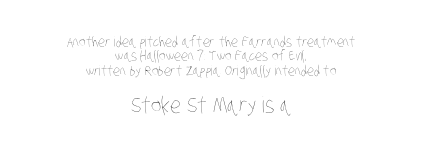
Q: Is the text bold? A: No.
Q: Is the text underlined? A: No.
Q: How is the paragraph aligned? A: Centered.
Q: Is the spacing between letters normal or unusually wide? A: Normal.
Q: Is the spacing between lines tight, normal or loose? A: Tight.
Q: Which block of text is set in a larger size, the first (top) or the second (bottom)? A: The second (bottom) one.
